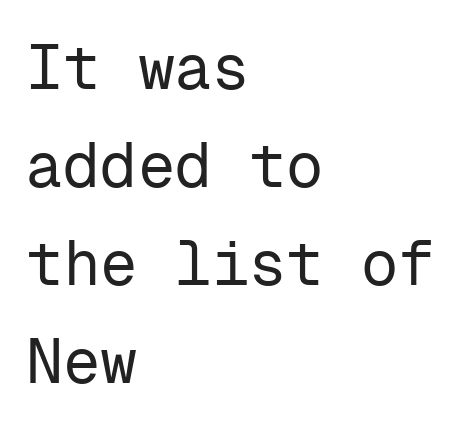
{"serif": "no", "italic": "no", "bold": "no", "weight": "regular", "width": "normal", "stroke_contrast": "low", "x_height": "medium", "monospaced": "yes", "underline": "no", "align": "left", "line_spacing": "normal", "line_spacing_ratio": 1.58, "letter_spacing": "normal", "letter_spacing_em": 0.0, "glyph_px": 62}
